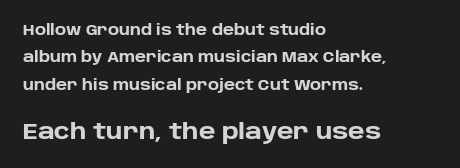
Q: Is the text bold? A: Yes.
Q: Is the text italic (slanted)? A: No, it is upright.
Q: Is the text underlined? A: No.
Q: How is the paragraph aligned? A: Left-aligned.
Q: Is the spacing between letters normal or unusually wide? A: Normal.
Q: Is the spacing between lines tight, normal or loose? A: Loose.
Q: Which block of text is set in a larger size, the first (top) or the second (bottom)? A: The second (bottom) one.
